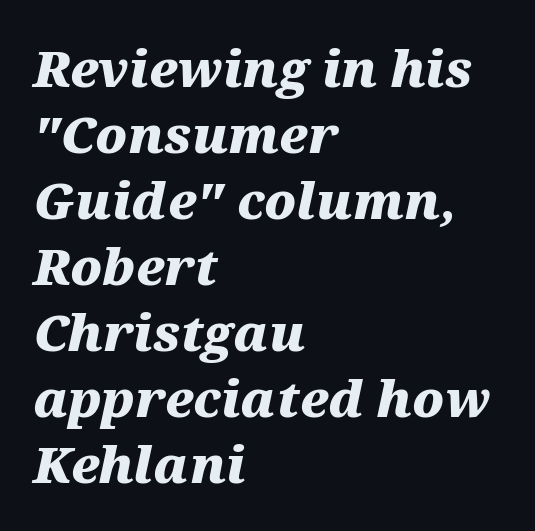
Q: Is the text bold? A: Yes.
Q: Is the text italic (slanted)? A: Yes, it leans right by about 12 degrees.
Q: Is the text underlined? A: No.
Q: How is the paragraph aligned? A: Left-aligned.
Q: Is the spacing between letters normal or unusually wide? A: Normal.
Q: Is the spacing between lines tight, normal or loose? A: Normal.
Q: Width (condensed, normal, or wide)? A: Wide.
Q: Stroke contrast? A: Medium.
Q: x-height? A: Medium.
Q: Monospaced? A: No.
